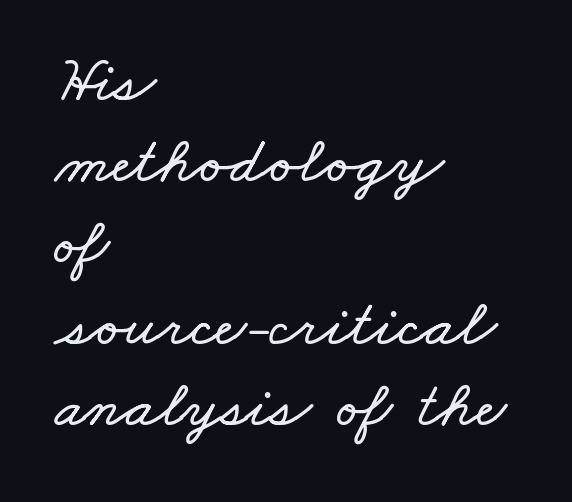
{"width": "wide", "stroke_contrast": "low", "x_height": "small", "monospaced": "no", "underline": "no", "align": "left", "line_spacing_ratio": 1.23, "letter_spacing": "normal", "letter_spacing_em": 0.0, "glyph_px": 66}
